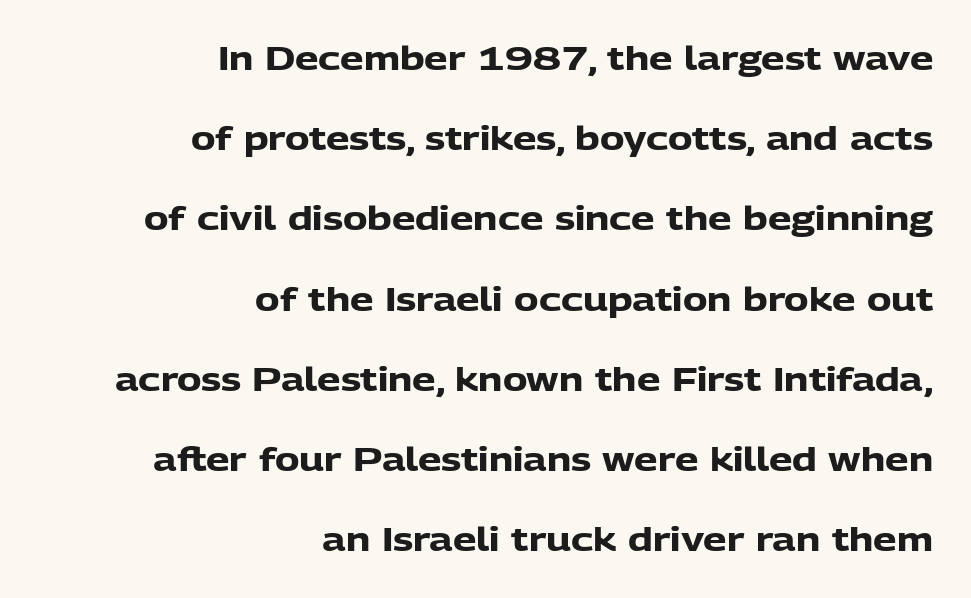
This sample trades compactness for vertical openness between lines. A bare baseline throughout the passage. The letters advance in unequal steps, a hallmark of proportional type. It's the straight-up-and-down kind of type. Typographically, this falls in the sans-serif category. The gaps between neighbouring characters are ordinary and unremarkable.
